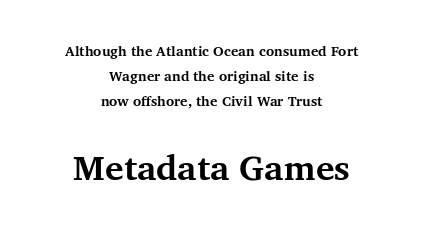
{"serif": "yes", "italic": "no", "bold": "yes", "weight": "bold", "width": "normal", "stroke_contrast": "medium", "x_height": "medium", "monospaced": "no", "underline": "no", "align": "center", "line_spacing_ratio": 1.77, "letter_spacing": "normal", "letter_spacing_em": 0.0, "larger_block": "second", "size_ratio": 2.5, "glyph_px": 35}
